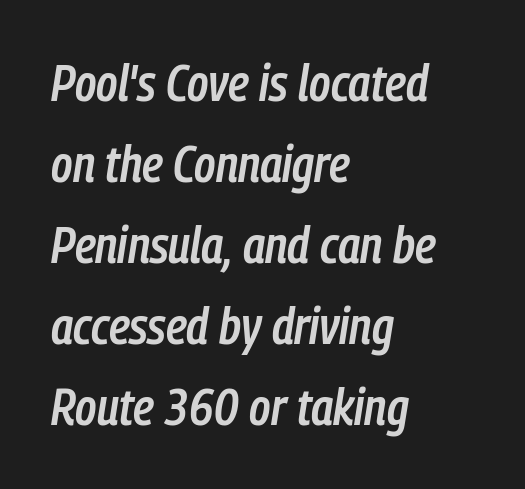
The image shows 51 px semibold, condensed type, italic (leaning right); set left-aligned, normal line spacing (1.59x), normal letter spacing, not underlined; low stroke contrast and a medium x-height.
